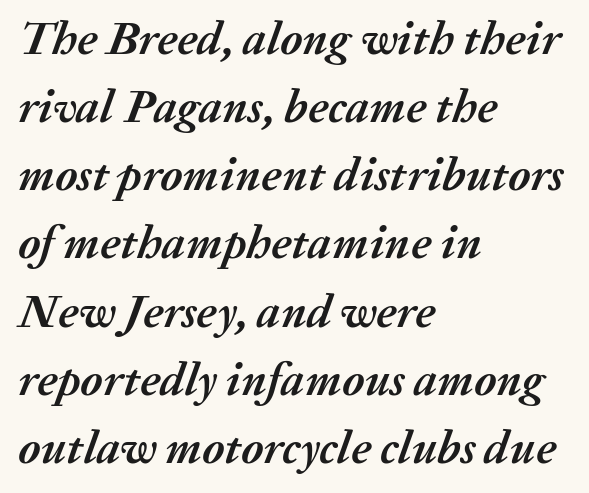
{"italic": "yes", "lean": "right", "slant_degrees": 20, "bold": "yes", "weight": "semibold", "width": "normal", "stroke_contrast": "medium", "x_height": "medium", "monospaced": "no", "underline": "no", "align": "left", "line_spacing": "normal", "line_spacing_ratio": 1.45, "letter_spacing": "normal", "letter_spacing_em": 0.0, "glyph_px": 47}
